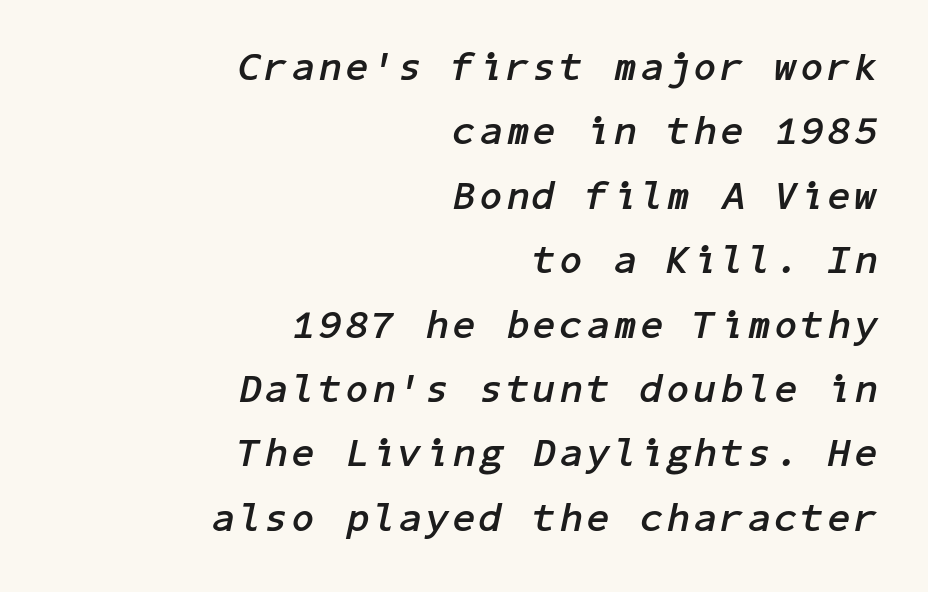
{"italic": "yes", "lean": "right", "slant_degrees": 11, "bold": "yes", "weight": "semibold", "width": "normal", "stroke_contrast": "low", "x_height": "medium", "underline": "no", "align": "right", "line_spacing": "normal", "line_spacing_ratio": 1.61, "glyph_px": 40}
